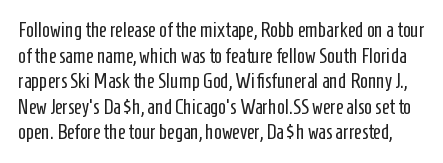
The image shows 21 px text type, upright; set line spacing 1.22x, normal letter spacing, not underlined.
